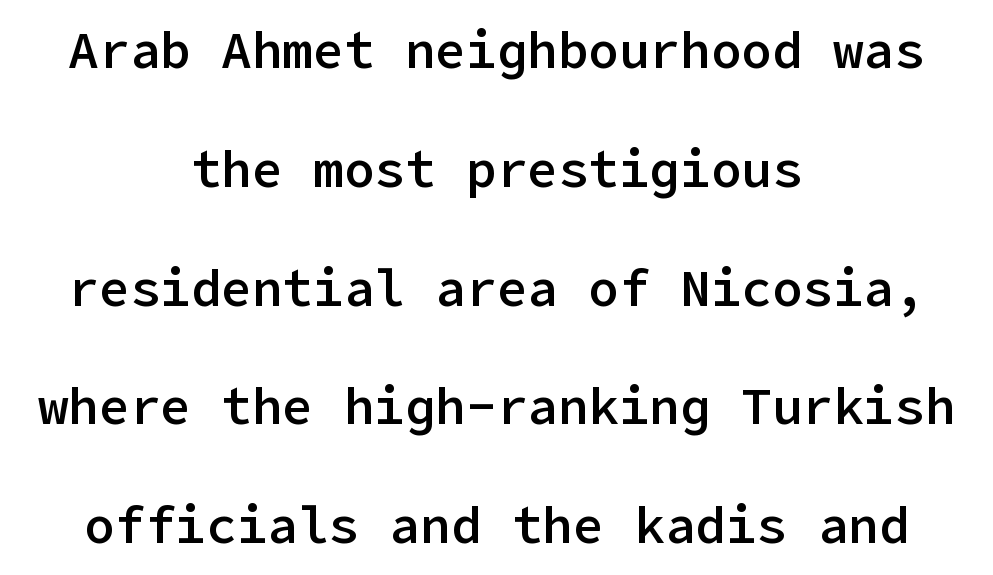
{"serif": "no", "italic": "no", "bold": "semi", "weight": "semibold", "width": "normal", "stroke_contrast": "low", "x_height": "medium", "underline": "no", "align": "center", "line_spacing": "loose", "line_spacing_ratio": 2.33, "letter_spacing": "normal", "letter_spacing_em": 0.0, "glyph_px": 51}
